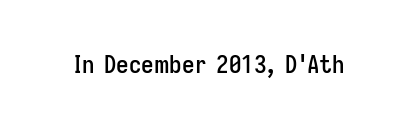
The image shows 25 px text type, upright; set normal letter spacing, not underlined.
